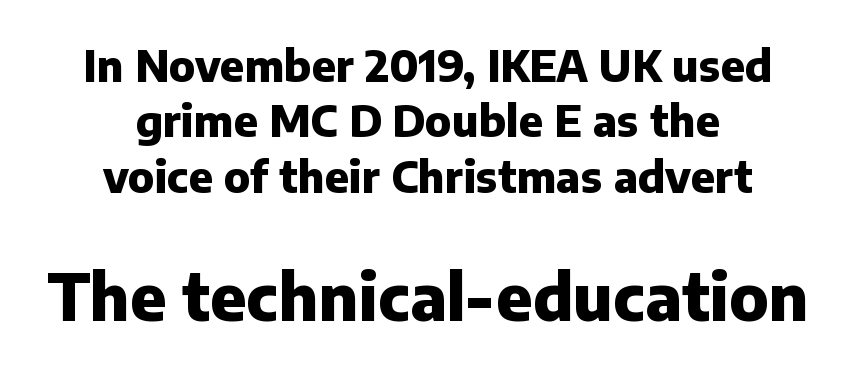
{"serif": "no", "italic": "no", "bold": "yes", "weight": "heavy", "width": "normal", "stroke_contrast": "low", "x_height": "medium", "monospaced": "no", "underline": "no", "align": "center", "line_spacing": "normal", "line_spacing_ratio": 1.29, "letter_spacing": "normal", "letter_spacing_em": 0.0, "larger_block": "second", "size_ratio": 1.49, "glyph_px": 64}
